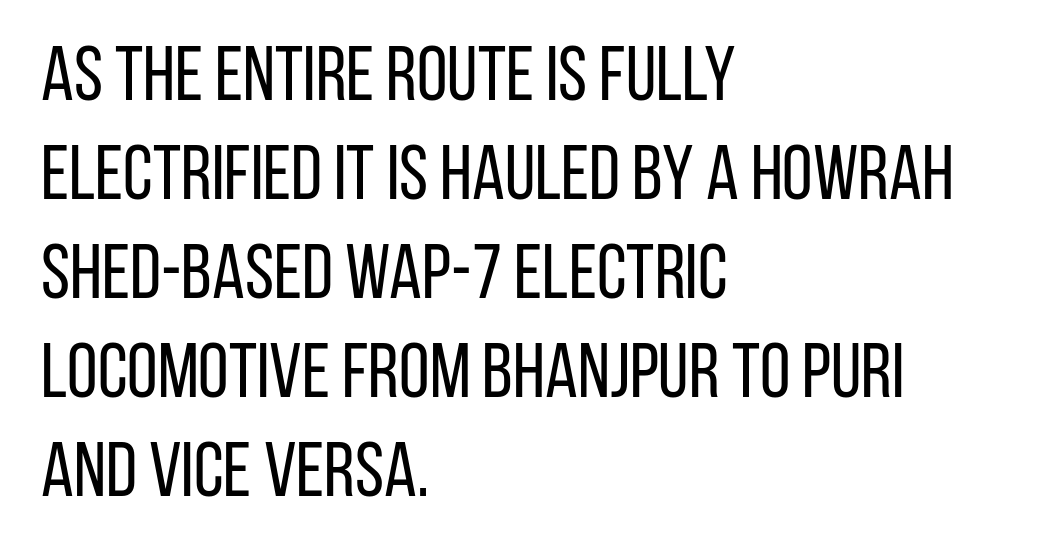
Q: Is the text bold? A: No.
Q: Is the text italic (slanted)? A: No, it is upright.
Q: Is the typeface a serif or a sans-serif typeface? A: Sans-serif.
Q: Is the text underlined? A: No.
Q: How is the paragraph aligned? A: Left-aligned.
Q: Is the spacing between letters normal or unusually wide? A: Normal.
Q: Is the spacing between lines tight, normal or loose? A: Normal.
Q: Width (condensed, normal, or wide)? A: Condensed.
Q: Stroke contrast? A: Low.
Q: x-height? A: Large.
Q: Monospaced? A: No.
